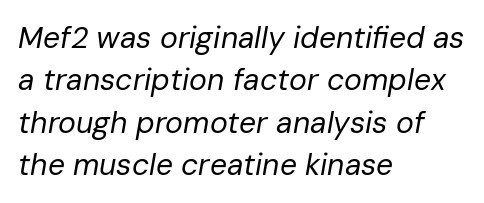
{"italic": "yes", "lean": "right", "slant_degrees": 10, "bold": "no", "weight": "regular", "width": "normal", "stroke_contrast": "low", "x_height": "medium", "monospaced": "no", "underline": "no", "align": "left", "line_spacing": "normal", "line_spacing_ratio": 1.41, "letter_spacing": "normal", "letter_spacing_em": 0.0, "glyph_px": 30}
